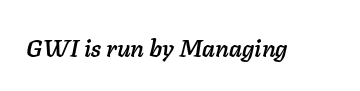
The image shows 24 px text type, italic (leaning right); set normal letter spacing, not underlined.
